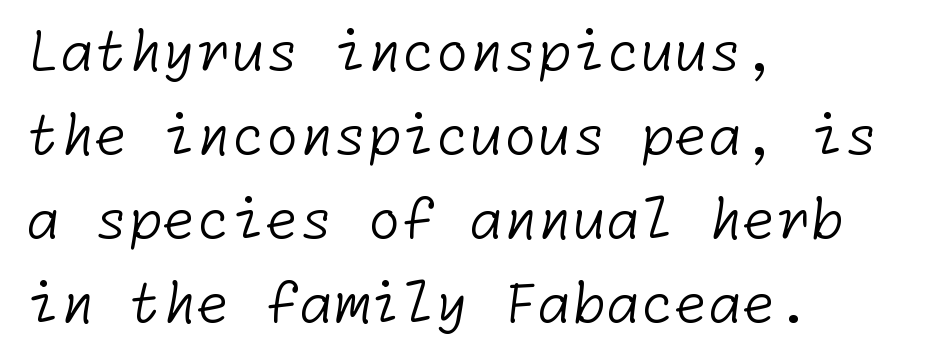
{"serif": "no", "bold": "no", "weight": "light", "width": "normal", "stroke_contrast": "low", "x_height": "medium", "underline": "no", "align": "left", "line_spacing": "normal", "line_spacing_ratio": 1.53, "letter_spacing": "normal", "letter_spacing_em": 0.0, "glyph_px": 55}
